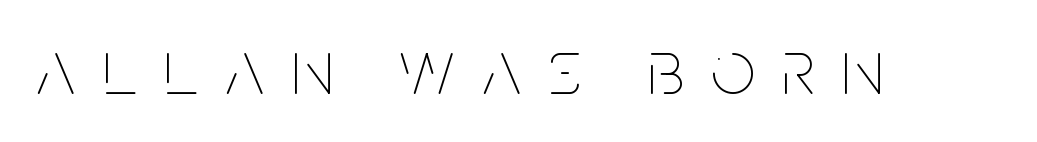
The horizontal fit of the characters is loose and conspicuously gappy. Quick note: underline off. On a weight scale, this lands at 450 or below. The rendering uses natural spacing where letterforms have individual widths. The font's upright variant was chosen for this text.
